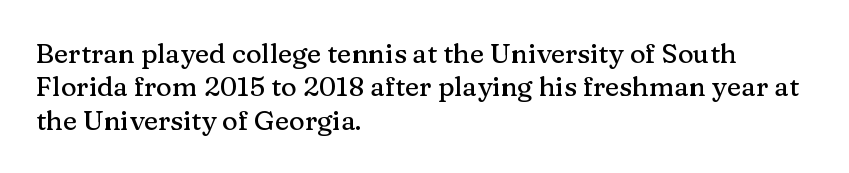
Q: Is the text italic (slanted)? A: No, it is upright.
Q: Is the text underlined? A: No.
Q: How is the paragraph aligned? A: Left-aligned.
Q: Is the spacing between letters normal or unusually wide? A: Normal.
